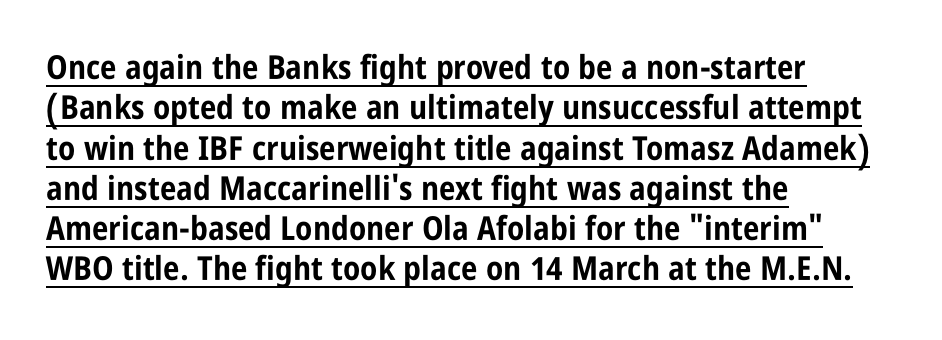
Q: Is the text bold? A: Yes.
Q: Is the text italic (slanted)? A: No, it is upright.
Q: Is the typeface a serif or a sans-serif typeface? A: Sans-serif.
Q: Is the text underlined? A: Yes.
Q: How is the paragraph aligned? A: Left-aligned.
Q: Is the spacing between letters normal or unusually wide? A: Normal.
Q: Width (condensed, normal, or wide)? A: Condensed.
Q: Stroke contrast? A: Low.
Q: x-height? A: Large.
Q: Monospaced? A: No.
